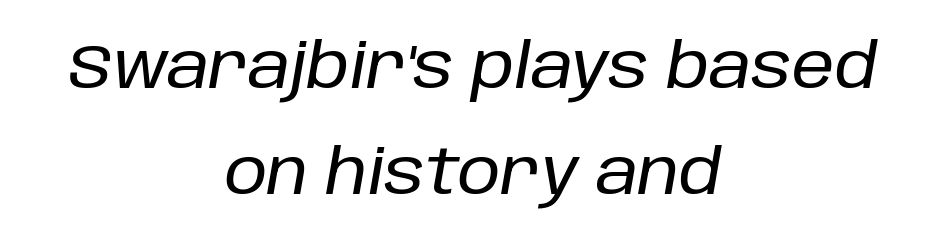
{"italic": "yes", "lean": "right", "slant_degrees": 10, "width": "normal", "stroke_contrast": "low", "x_height": "large", "monospaced": "no", "underline": "no", "align": "center", "line_spacing_ratio": 1.74, "letter_spacing": "normal", "letter_spacing_em": 0.0, "glyph_px": 61}
